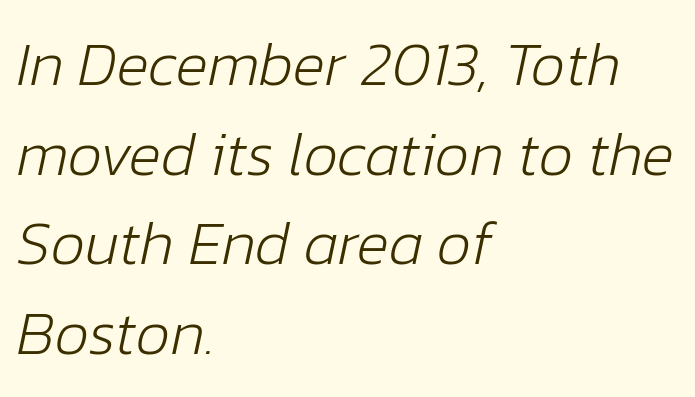
The image shows 61 px light type, italic (leaning right); set left-aligned, normal line spacing (1.47x), normal letter spacing, not underlined; low stroke contrast and a medium x-height.
